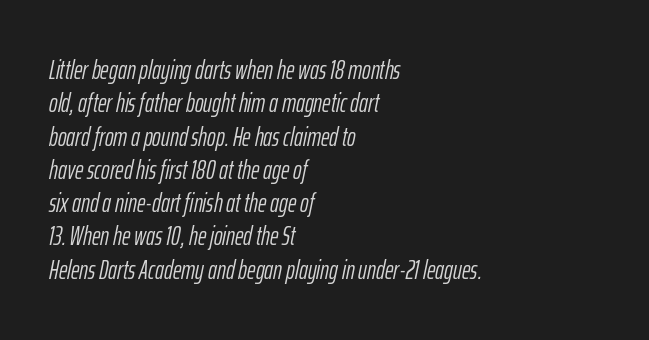
Each row of text sits above clean, open space. A typesetter would call this zero additional tracking. Left-aligned paragraph, ragged on the right. The typography opts for an oblique posture over an upright one.
